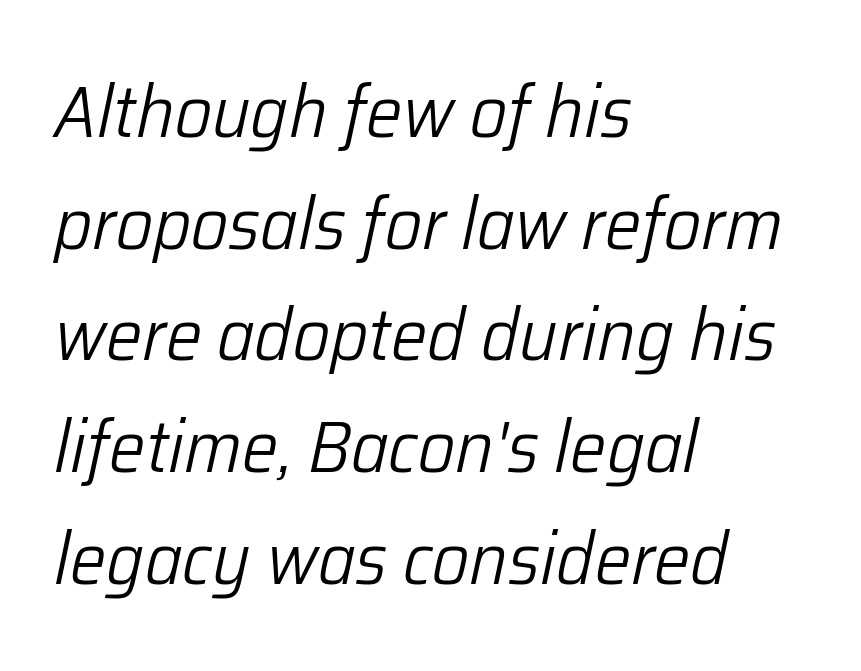
{"italic": "yes", "lean": "right", "slant_degrees": 12, "bold": "no", "weight": "light", "width": "normal", "stroke_contrast": "low", "x_height": "medium", "monospaced": "no", "underline": "no", "align": "left", "line_spacing": "normal", "line_spacing_ratio": 1.53, "letter_spacing": "normal", "letter_spacing_em": 0.0, "glyph_px": 73}
